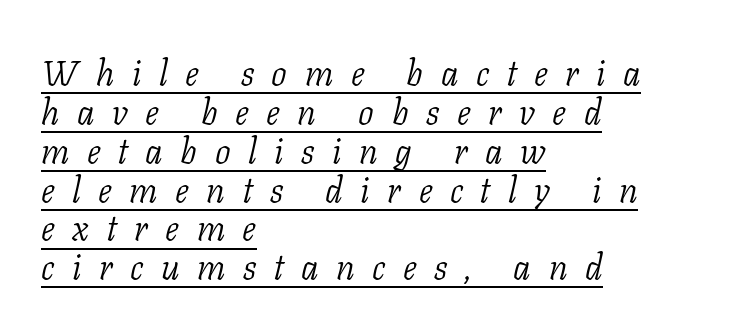
This is not heavy type; no bold has been used. Is the type slanted? Yes — the strokes lean at a clear angle. Caption: lettering with a line underneath. Typographically, this falls in the serif category.
